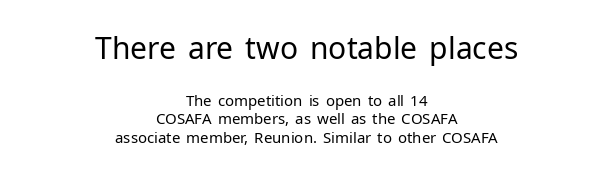
The image shows 30 px regular-weight sans-serif type, upright; set centered, line spacing 1.23x, normal letter spacing, not underlined; the first (top) block is 2.0x larger; low stroke contrast and a medium x-height.
